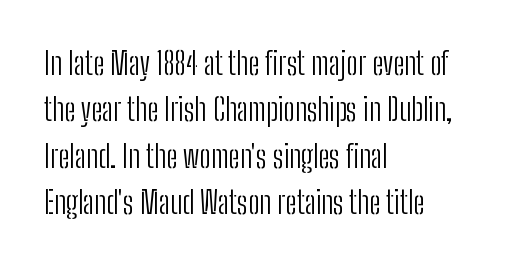
{"serif": "no", "italic": "no", "bold": "no", "weight": "light", "width": "condensed", "stroke_contrast": "low", "x_height": "medium", "monospaced": "no", "underline": "no", "align": "left", "line_spacing": "normal", "line_spacing_ratio": 1.5, "letter_spacing": "normal", "letter_spacing_em": 0.0, "glyph_px": 31}
